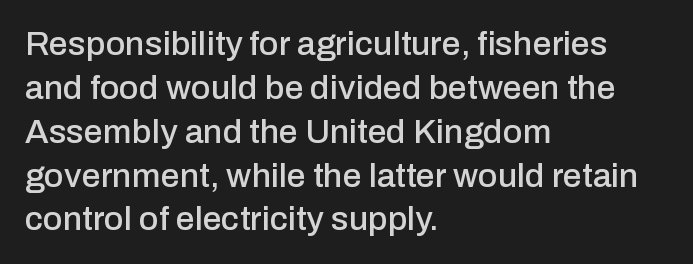
Italic: no, the glyphs are upright roman. The space beneath each line is pristine and unruled. Summary of vertical rhythm: regular, with standard interline spacing. These lines are composed in type without serifs. Visually the block forms a straight wall on the left and a jagged coastline on the right. Proportional: the letters do not fall into vertical columns.
